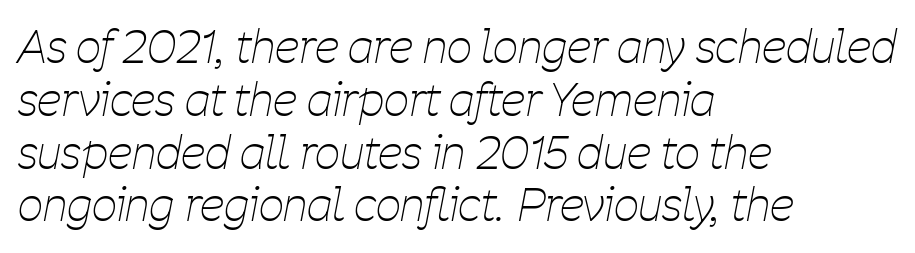
Q: Is the text bold? A: No.
Q: Is the text italic (slanted)? A: Yes, it leans right by about 11 degrees.
Q: Is the text underlined? A: No.
Q: How is the paragraph aligned? A: Left-aligned.
Q: Is the spacing between letters normal or unusually wide? A: Normal.
Q: Width (condensed, normal, or wide)? A: Condensed.
Q: Stroke contrast? A: Low.
Q: x-height? A: Medium.
Q: Monospaced? A: No.
